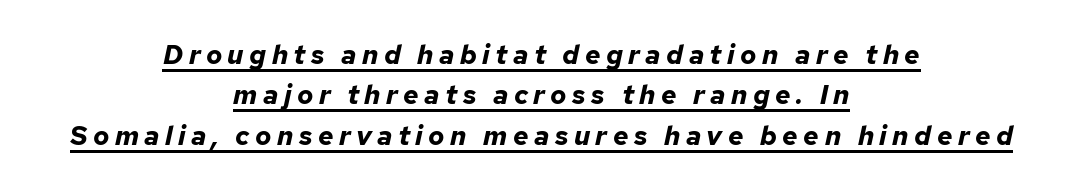
How heavy is the stroke? Heavy — this is a bold. Rendered with sloped, italic letterforms. These lines sit exactly where default settings would place them. A rule runs beneath these lines of type. Which margin do the lines hug? Neither — every line sits in the middle.
